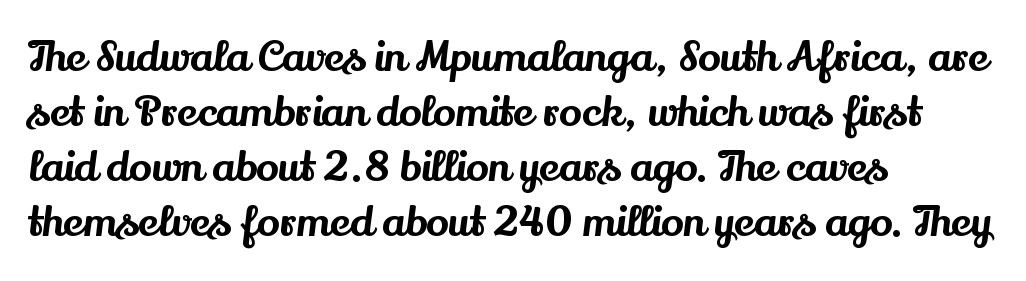
Old-style or modern, the face here clearly has serifs. The line-height multiplier appears to be the usual default. Between one letter and the next there's only the usual sliver of space.
